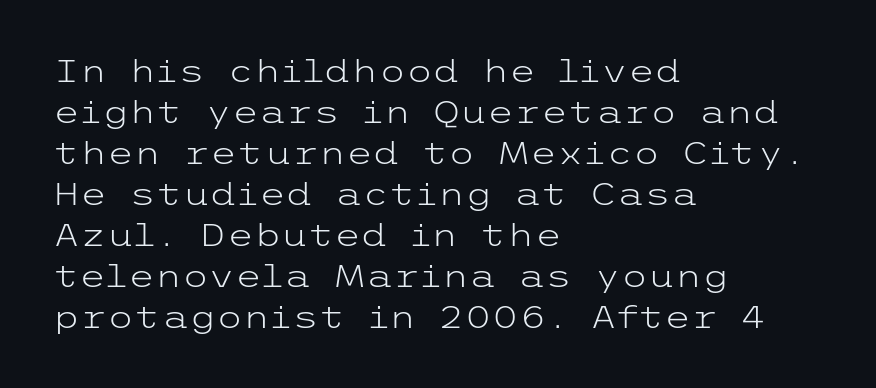
Q: Is the text bold? A: No.
Q: Is the text italic (slanted)? A: No, it is upright.
Q: Is the typeface a serif or a sans-serif typeface? A: Sans-serif.
Q: Is the text underlined? A: No.
Q: How is the paragraph aligned? A: Left-aligned.
Q: Is the spacing between letters normal or unusually wide? A: Normal.
Q: Is the spacing between lines tight, normal or loose? A: Normal.
Q: Width (condensed, normal, or wide)? A: Wide.
Q: Stroke contrast? A: Low.
Q: x-height? A: Medium.
